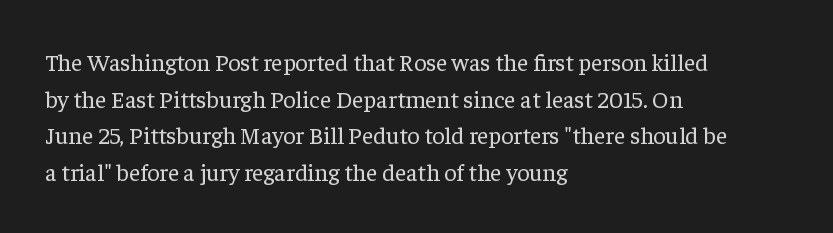
Standard letterfit; no display-style spreading of the glyphs. No chunkiness to these letters — they're not bold. This is roman type, the default non-slanted kind. Does the copy run flush right? No — it runs flush left.
